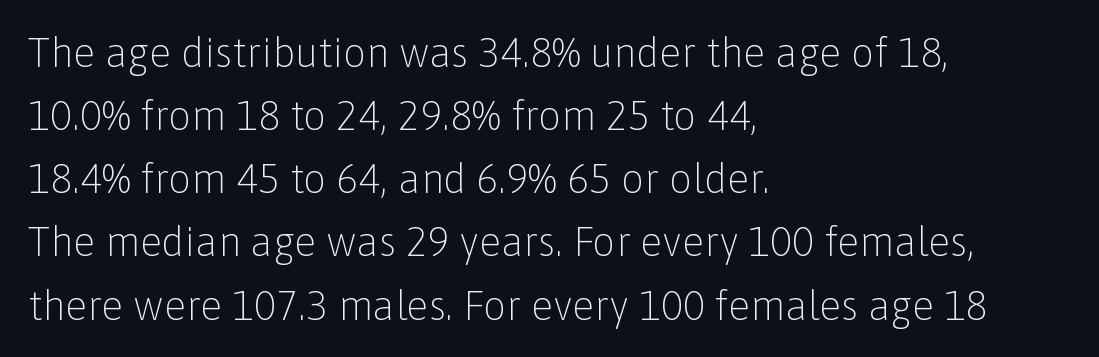
{"serif": "no", "italic": "no", "bold": "no", "weight": "light", "width": "normal", "stroke_contrast": "low", "x_height": "medium", "monospaced": "no", "underline": "no", "align": "left", "line_spacing": "normal", "line_spacing_ratio": 1.54, "letter_spacing": "normal", "letter_spacing_em": 0.0, "glyph_px": 41}
